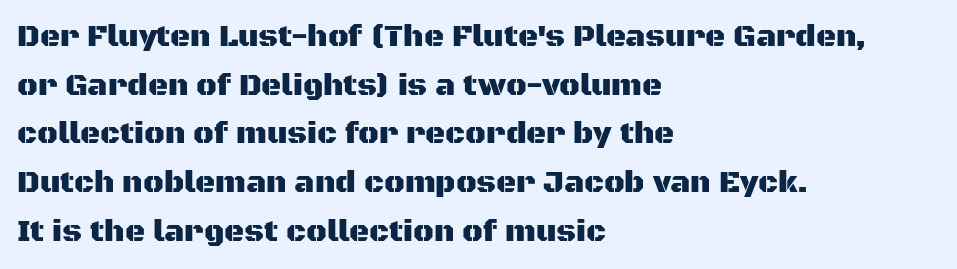
{"serif": "no", "italic": "no", "width": "normal", "stroke_contrast": "medium", "x_height": "large", "monospaced": "no", "underline": "no", "align": "left", "line_spacing": "normal", "line_spacing_ratio": 1.57, "letter_spacing": "normal", "letter_spacing_em": 0.0, "glyph_px": 31}
